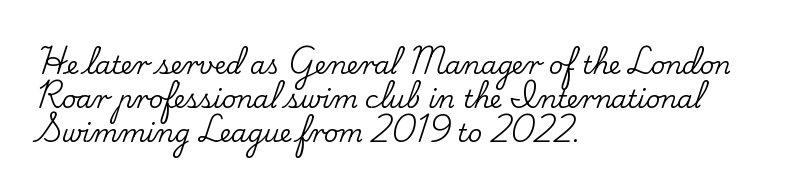
Nobody drew a line under any word here. This rendering uses left alignment, leaving the right contour irregular. Each new line begins a customary step beneath the previous one. Students, note that the glyphs here touch the page at normal intervals.
